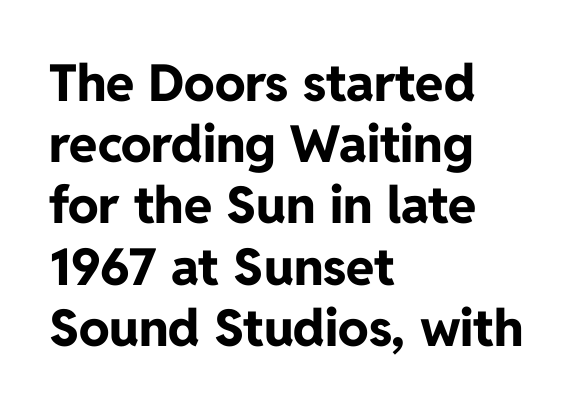
A bare baseline throughout the passage. Tracking here is standard; glyphs follow each other at the usual distance. Think of a printed novel: that variable character pitch is what you see here. Is there any slant? The stems are plumb.
